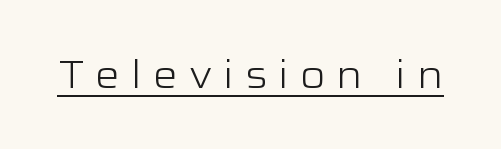
This is roman type, the default non-slanted kind. The designer went with a sans here, leaving each stem footless. Counters stay open thanks to moderate or lighter strokes. Each word looks stretched out because of the extra space between its letters. You could not count columns in this text — the font is proportionally spaced.
